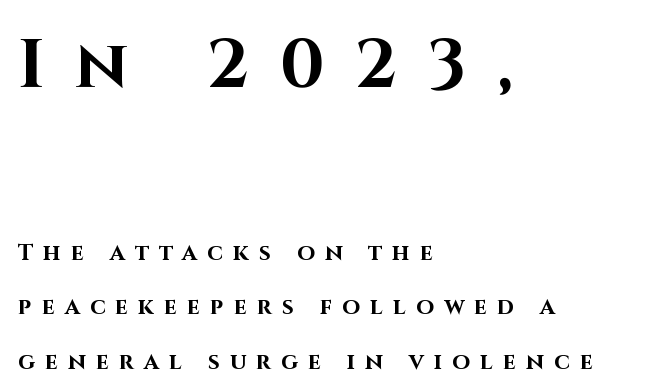
The image shows 69 px bold sans-serif type, upright; set left-aligned, loose line spacing (2.37x), unusually wide letter spacing (+0.44 em), not underlined; the first (top) block is 3.0x larger; high stroke contrast and a large x-height.
